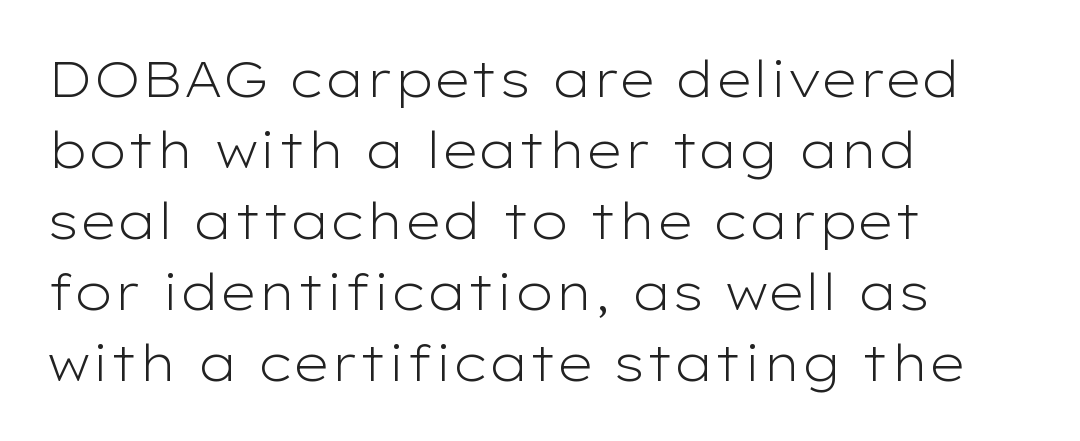
The text block is weighted toward the left margin, trailing off unevenly rightward. No word sits above an underline. The letters sit at their default tracking, neither squeezed nor spread. Ink coverage per letter is moderate at most. Is there any slant? The stems are plumb. Each new line begins a customary step beneath the previous one.
